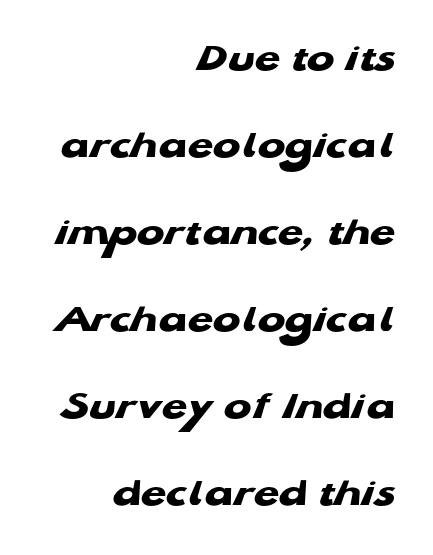
Q: Is the text bold? A: Yes.
Q: Is the typeface a serif or a sans-serif typeface? A: Sans-serif.
Q: Is the text underlined? A: No.
Q: How is the paragraph aligned? A: Right-aligned.
Q: Is the spacing between letters normal or unusually wide? A: Normal.
Q: Is the spacing between lines tight, normal or loose? A: Loose.
Q: Width (condensed, normal, or wide)? A: Wide.
Q: Stroke contrast? A: Low.
Q: x-height? A: Medium.
Q: Monospaced? A: No.
